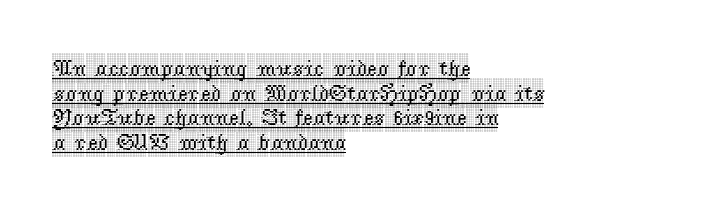
Q: Is the text italic (slanted)? A: No, it is upright.
Q: Is the text underlined? A: Yes.
Q: How is the paragraph aligned? A: Left-aligned.
Q: Is the spacing between letters normal or unusually wide? A: Normal.
Q: Is the spacing between lines tight, normal or loose? A: Tight.
